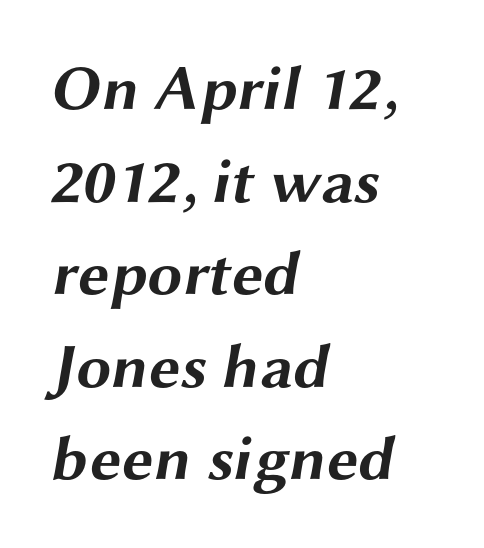
The image shows 63 px bold, wide sans-serif type; set left-aligned, normal line spacing (1.47x), normal letter spacing, not underlined; medium stroke contrast and a medium x-height.
